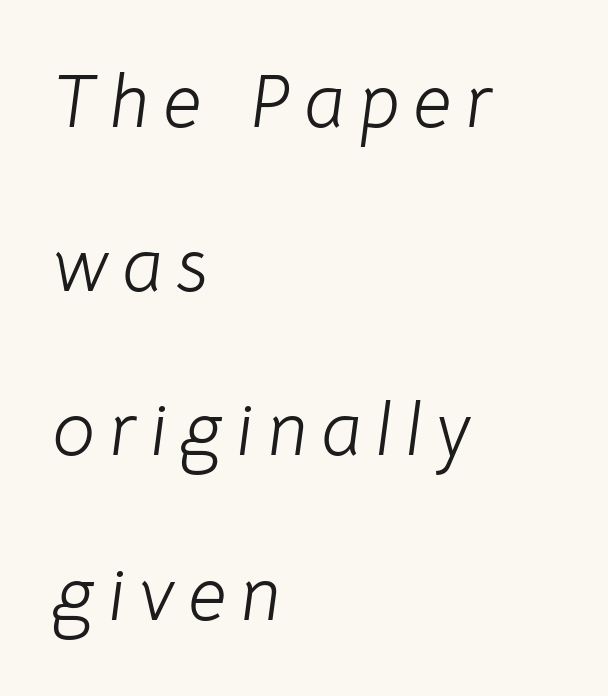
The whole block is typeset with a tilt. A bare baseline throughout the passage. Each line starts at the same left margin while the right side varies. Is the stroke heavy? The answer is a plain regular-or-lighter.
